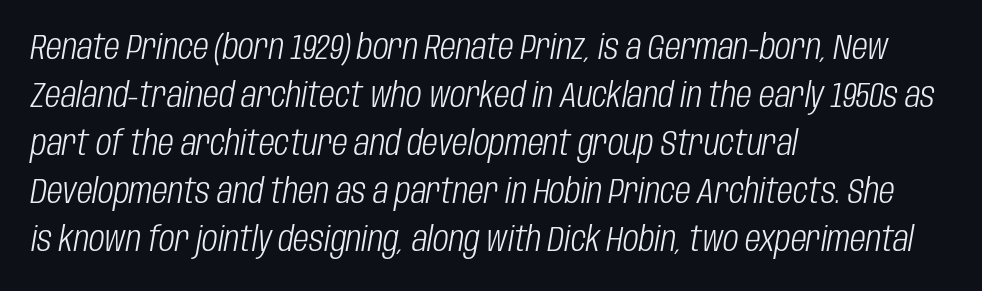
The glyphs look as if they've been sheared to an angle. Note the varied advance widths — an 'i' is clearly narrower than an 'm'. Each line starts at the same left margin while the right side varies. This rendering features lettering with no underline. Default kerning and tracking; the words read as compact shapes. The letters look calm and open, with moderate or lighter stems.
